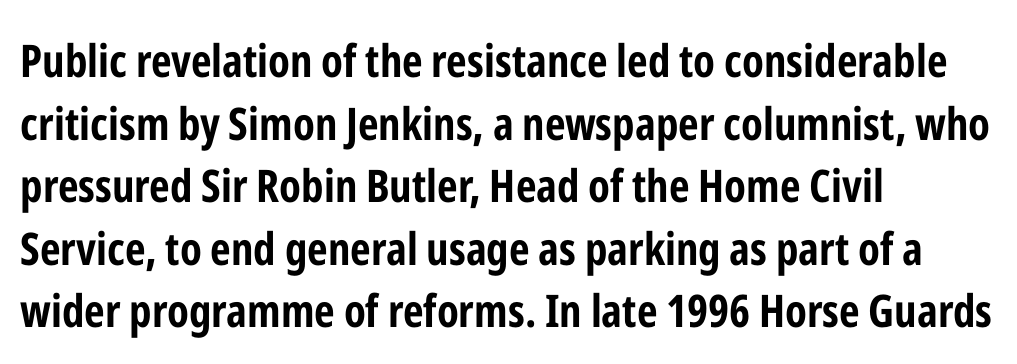
Q: Is the text bold? A: Yes.
Q: Is the text italic (slanted)? A: No, it is upright.
Q: Is the typeface a serif or a sans-serif typeface? A: Sans-serif.
Q: Is the text underlined? A: No.
Q: How is the paragraph aligned? A: Left-aligned.
Q: Is the spacing between letters normal or unusually wide? A: Normal.
Q: Is the spacing between lines tight, normal or loose? A: Normal.
Q: Width (condensed, normal, or wide)? A: Condensed.
Q: Stroke contrast? A: Low.
Q: x-height? A: Medium.
Q: Monospaced? A: No.
